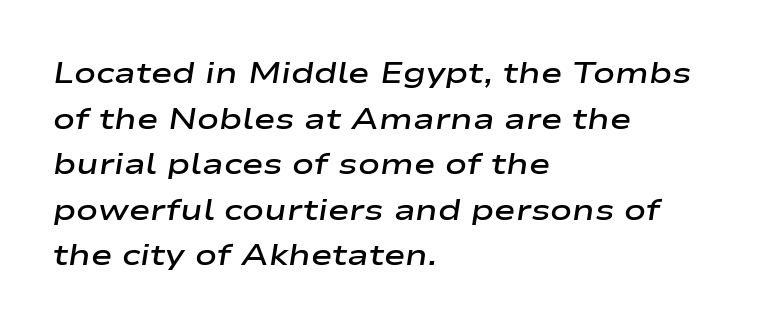
No word sits above an underline. Whoever set this chose a conventional vertical rhythm. Each line starts at the same left margin while the right side varies. The face used here is a semibold: visibly heavier than regular, lighter than bold.
